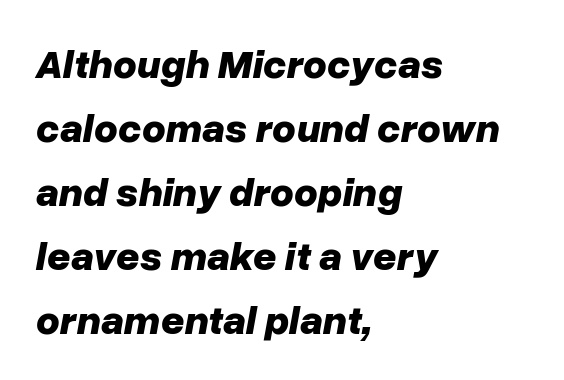
{"italic": "yes", "lean": "right", "slant_degrees": 10, "bold": "yes", "weight": "bold", "width": "normal", "stroke_contrast": "low", "x_height": "medium", "monospaced": "no", "underline": "no", "align": "left", "line_spacing": "normal", "line_spacing_ratio": 1.56, "letter_spacing": "normal", "letter_spacing_em": 0.0, "glyph_px": 41}
